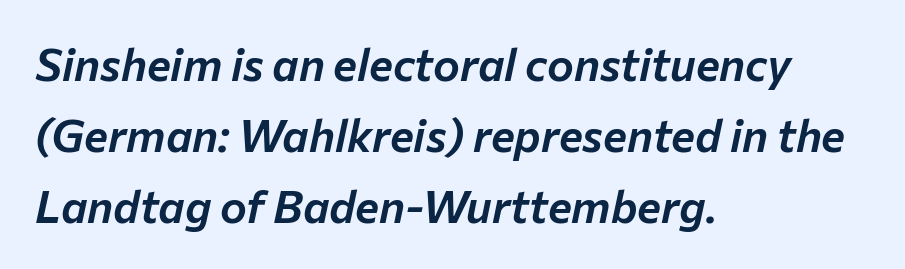
{"italic": "yes", "lean": "right", "slant_degrees": 12, "width": "normal", "stroke_contrast": "low", "x_height": "medium", "monospaced": "no", "underline": "no", "align": "left", "line_spacing": "normal", "line_spacing_ratio": 1.58, "letter_spacing": "normal", "letter_spacing_em": 0.0, "glyph_px": 45}
